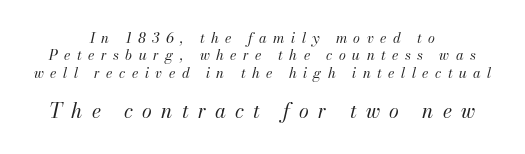
The image shows 20 px text type, italic (leaning right); set centered, line spacing 1.24x, unusually wide letter spacing (+0.46 em), not underlined; the second (bottom) block is 1.43x larger.
